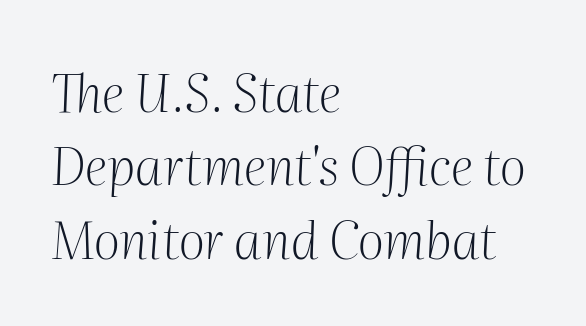
Q: Is the text bold? A: No.
Q: Is the text italic (slanted)? A: Yes, it leans right by about 2 degrees.
Q: Is the typeface a serif or a sans-serif typeface? A: Serif.
Q: Is the text underlined? A: No.
Q: How is the paragraph aligned? A: Left-aligned.
Q: Is the spacing between letters normal or unusually wide? A: Normal.
Q: Is the spacing between lines tight, normal or loose? A: Normal.
Q: Width (condensed, normal, or wide)? A: Normal.
Q: Stroke contrast? A: Medium.
Q: x-height? A: Medium.
Q: Monospaced? A: No.
